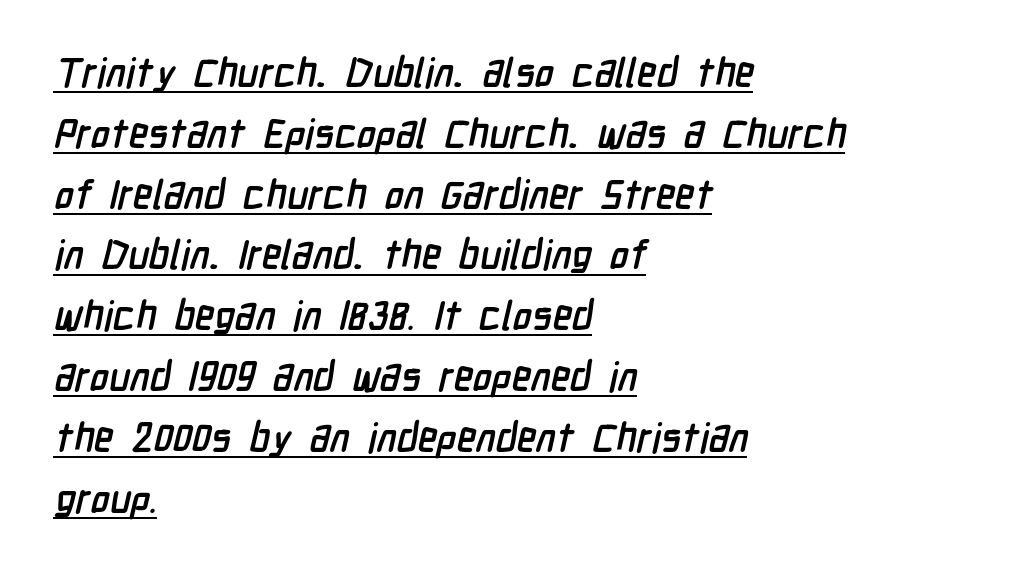
Here the designer chose a conventional face with non-uniform glyph widths. The font is running at its bold setting. Leftover space on each line is placed entirely after the last word. Nope, no serifs anywhere on these letters. Characters follow at the spacing the type designer built in.
